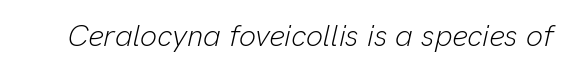
The image shows 30 px light type, italic (leaning right); set normal letter spacing, not underlined; low stroke contrast and a medium x-height.
